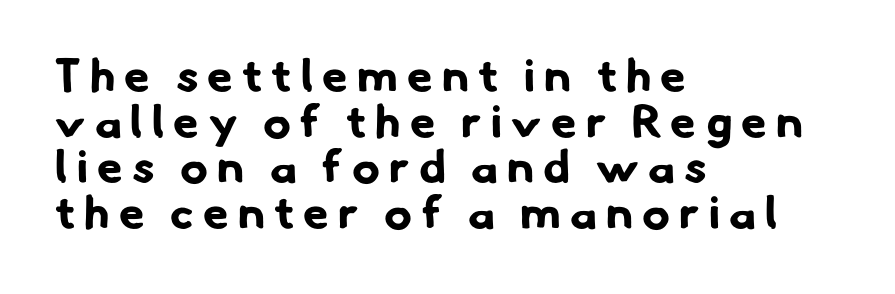
{"serif": "no", "bold": "yes", "weight": "bold", "width": "normal", "stroke_contrast": "low", "x_height": "small", "monospaced": "no", "underline": "no", "align": "left", "line_spacing": "tight", "line_spacing_ratio": 0.99, "letter_spacing": "wide", "letter_spacing_em": 0.2, "glyph_px": 46}
